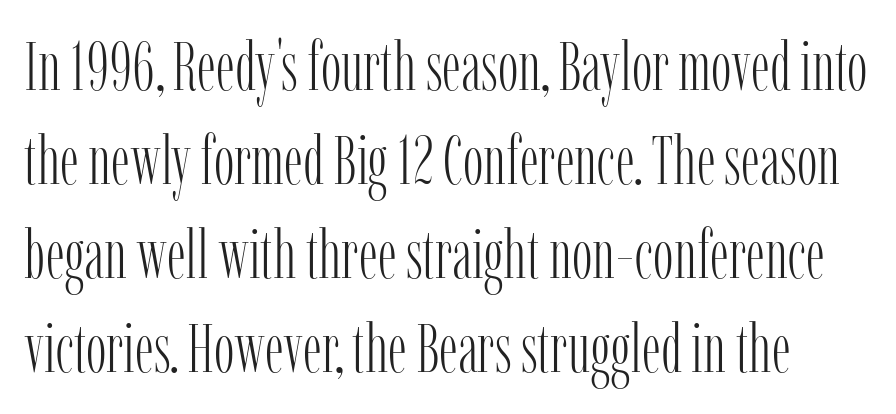
The image shows 69 px light, condensed serif type, upright; set normal line spacing (1.36x), normal letter spacing, not underlined; low stroke contrast and a medium x-height.
